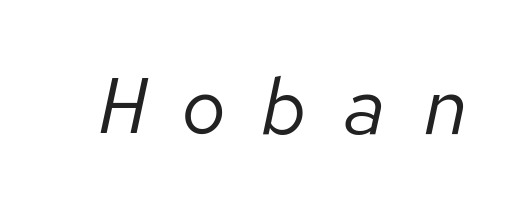
The image shows 79 px regular-weight type, italic (leaning right), monospaced; set unusually wide letter spacing (+0.42 em), not underlined; low stroke contrast and a medium x-height.
